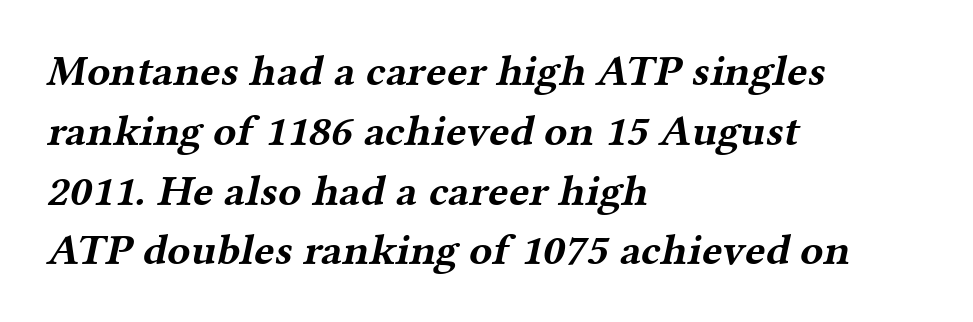
Q: Is the text bold? A: Yes.
Q: Is the typeface a serif or a sans-serif typeface? A: Serif.
Q: Is the text underlined? A: No.
Q: How is the paragraph aligned? A: Left-aligned.
Q: Is the spacing between letters normal or unusually wide? A: Normal.
Q: Is the spacing between lines tight, normal or loose? A: Normal.
Q: Width (condensed, normal, or wide)? A: Wide.
Q: Stroke contrast? A: Medium.
Q: x-height? A: Medium.
Q: Monospaced? A: No.
